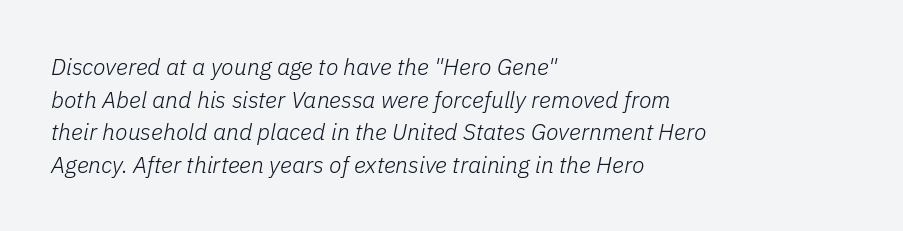
Is the stroke heavy? The answer is a plain regular-or-lighter. The whole block is typeset with a tilt. Check the space under the baseline: it is left empty. Interline gaps are of average width in this sample.
